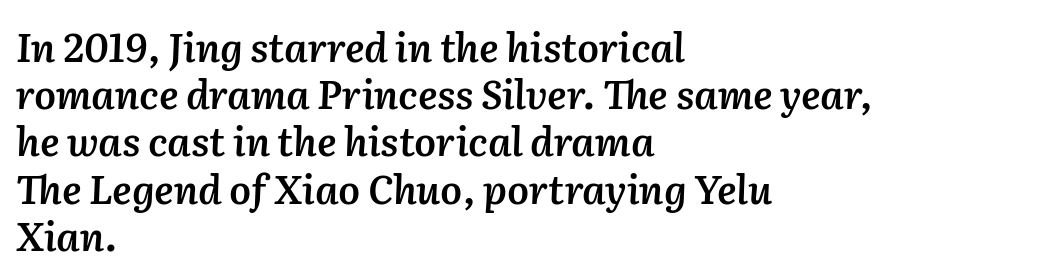
The image shows 39 px semibold type, italic (leaning right); set left-aligned, line spacing 1.21x, normal letter spacing, not underlined; medium stroke contrast and a medium x-height.
